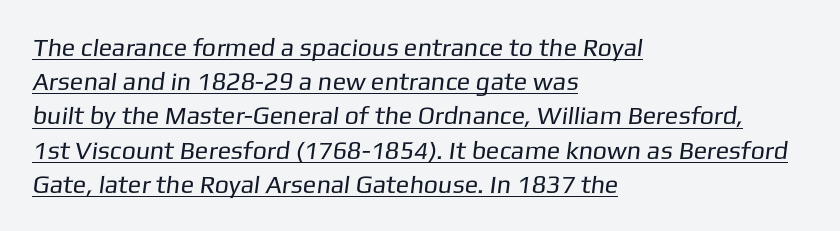
No extra ink here — the face is not bold. The typesetter has applied underlining to the passage shown. Is the block centered? No — it sits flush against the left margin. The vertical gap from one line to the next is medium. The line texture is even and compact thanks to regular tracking.
